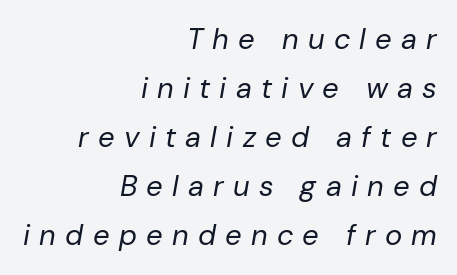
{"italic": "yes", "lean": "right", "slant_degrees": 10, "bold": "no", "weight": "regular", "width": "normal", "stroke_contrast": "low", "x_height": "medium", "monospaced": "no", "underline": "no", "align": "right", "line_spacing": "normal", "line_spacing_ratio": 1.69, "letter_spacing": "wide", "letter_spacing_em": 0.32, "glyph_px": 29}
